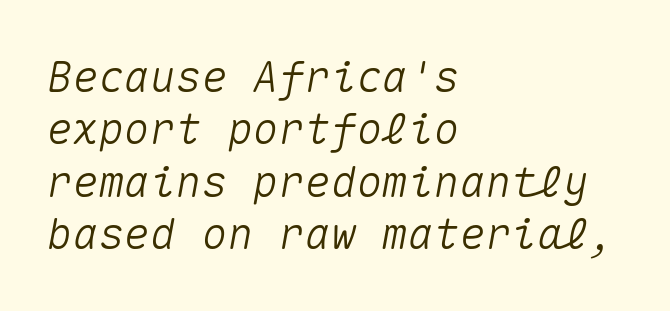
The image shows 43 px text type, italic (leaning right), monospaced; set left-aligned, line spacing 1.22x, normal letter spacing, not underlined; medium stroke contrast and a medium x-height.
